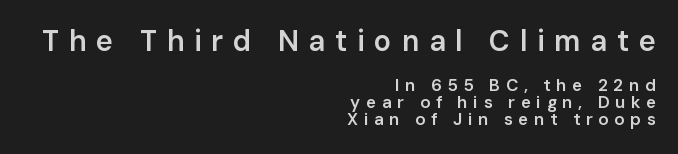
The image shows 29 px semibold sans-serif type, upright; set right-aligned, tight line spacing (1.0x), unusually wide letter spacing (+0.33 em), not underlined; the first (top) block is 1.71x larger; low stroke contrast and a medium x-height.
